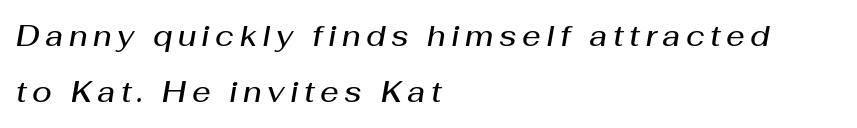
The image shows 29 px semibold type, italic (leaning right); set left-aligned, loose line spacing (1.94x), not underlined; medium stroke contrast and a medium x-height.
